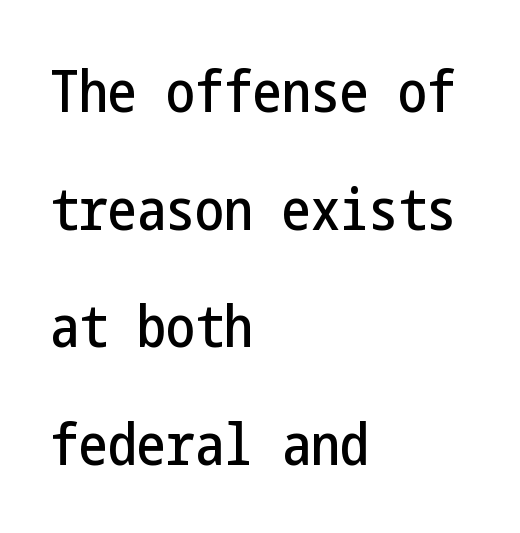
{"serif": "no", "italic": "no", "width": "condensed", "stroke_contrast": "low", "x_height": "medium", "underline": "no", "align": "left", "line_spacing": "loose", "line_spacing_ratio": 2.03, "letter_spacing": "normal", "letter_spacing_em": 0.0, "glyph_px": 58}
